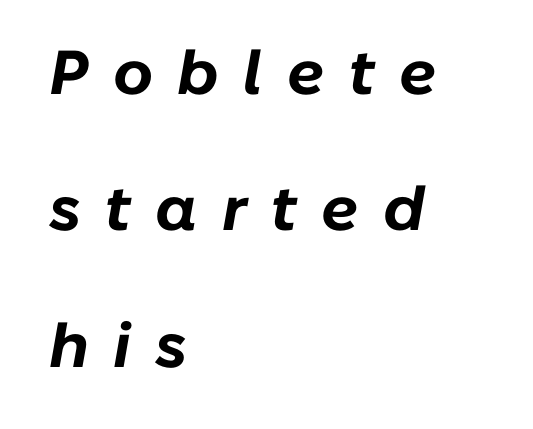
In terms of letterspacing, this is a distinctly airy, spread setting. A full-strength bold gives these letters their thick strokes. The rendering applies a slant to the glyphs. Is the block centered? No — it sits flush against the left margin.
